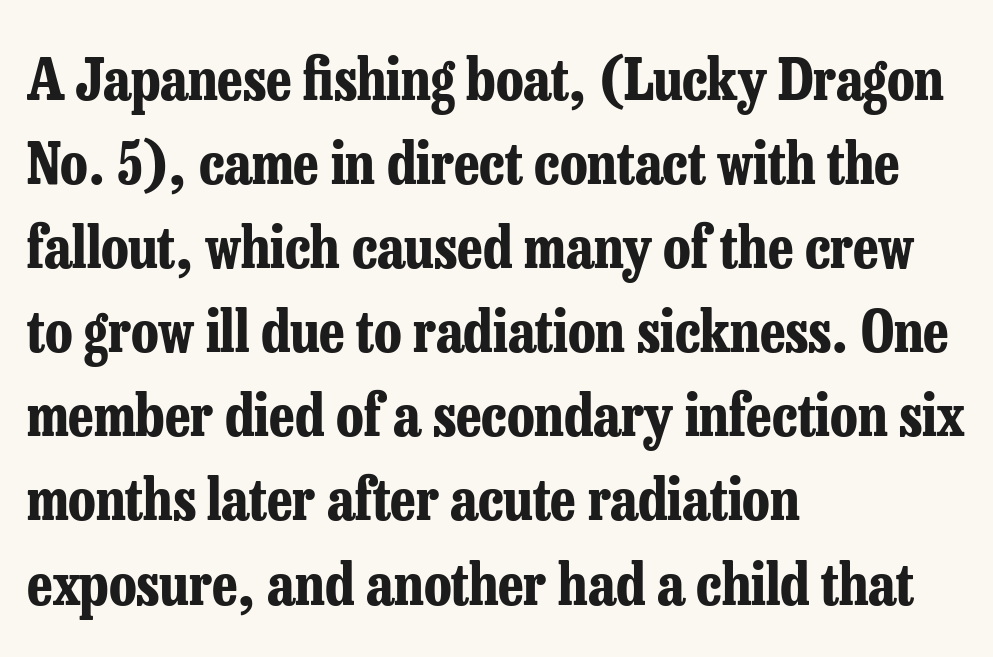
The image shows 58 px bold, condensed serif type, upright; set left-aligned, normal line spacing (1.45x), normal letter spacing, not underlined; low stroke contrast and a medium x-height.
